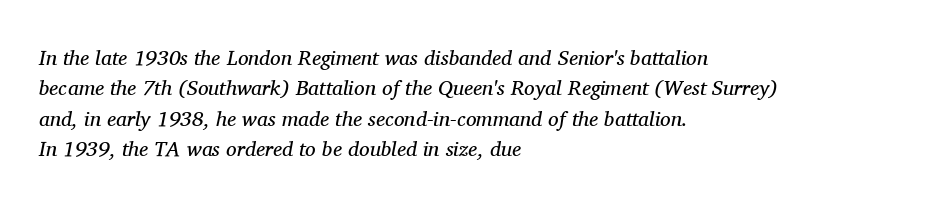
The image shows 21 px text type, italic (leaning right); set left-aligned, normal line spacing (1.45x), normal letter spacing, not underlined.
